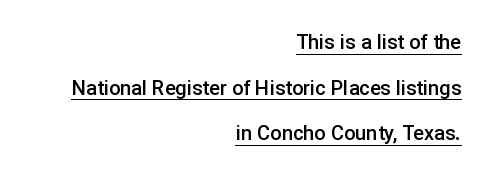
The image shows 20 px text type, upright; set right-aligned, loose line spacing (2.28x), normal letter spacing, underlined.
